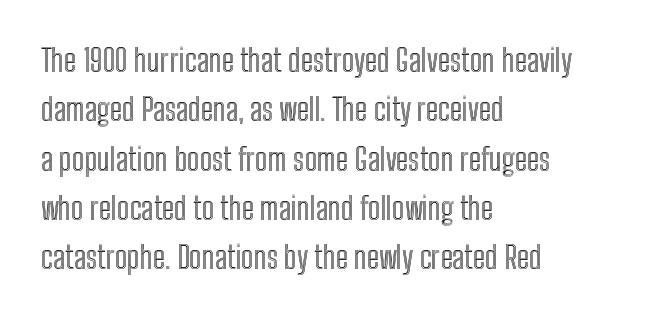
The image shows 31 px condensed type, upright; set left-aligned, normal line spacing (1.59x), normal letter spacing, not underlined; a medium x-height.
